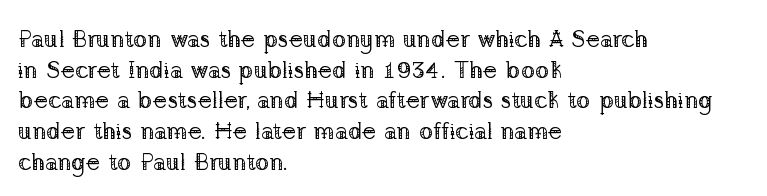
Is the type heavy? It reads as light-to-regular instead. Leftover space on each line is placed entirely after the last word. Characters follow at the spacing the type designer built in. The passage shown stacks its lines at a standard gap.
